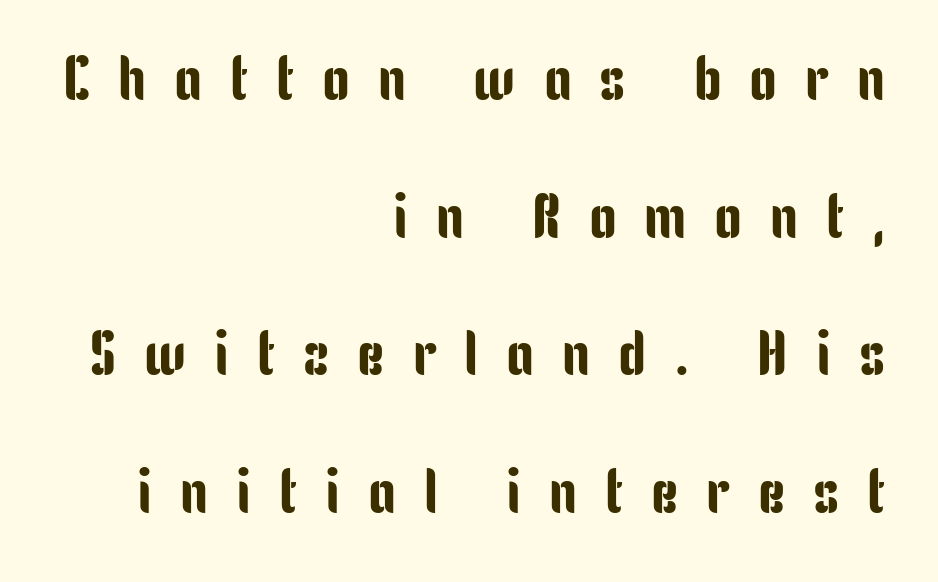
The zone under the glyphs is completely vacant. Every stem runs plumb, perpendicular to the baseline. The glyphs in this specimen are sans serif. Line ends are locked; line starts wander. The face used here is rendered with a markedly widened letterfit.
